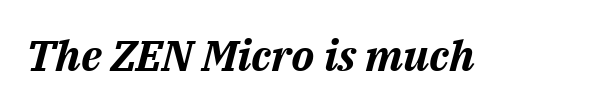
The image shows 43 px bold type, italic (leaning right); set normal letter spacing, not underlined; medium stroke contrast and a medium x-height.
